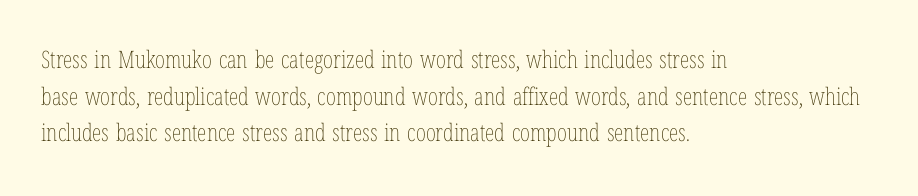
{"italic": "no", "bold": "no", "underline": "no", "align": "left", "line_spacing": "normal", "line_spacing_ratio": 1.53, "letter_spacing": "normal", "letter_spacing_em": 0.0, "glyph_px": 24}
